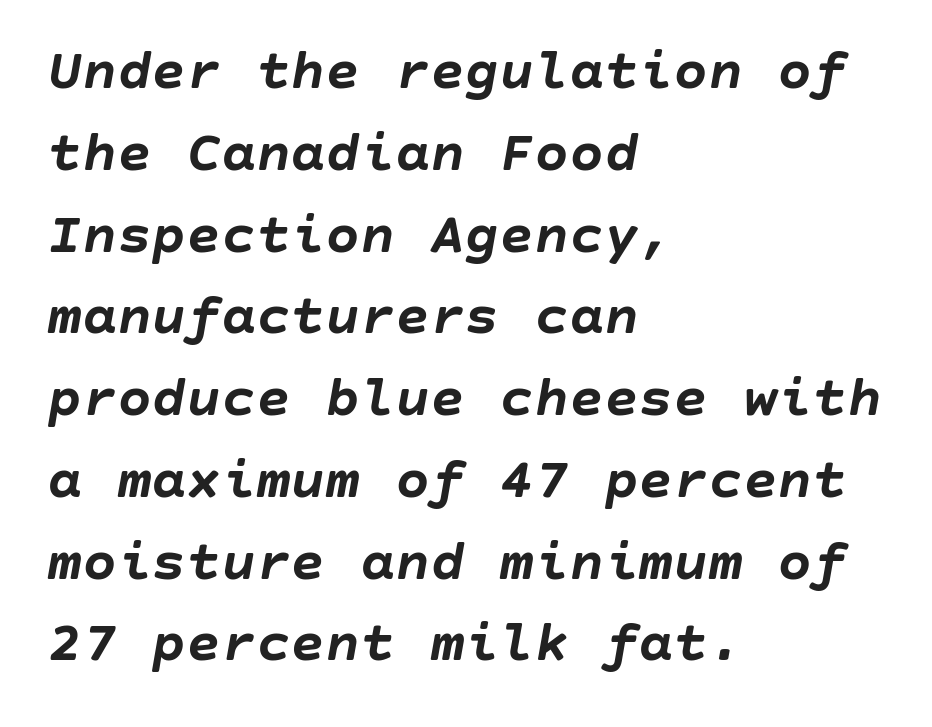
Q: Is the text bold? A: Yes.
Q: Is the text italic (slanted)? A: Yes, it leans right by about 10 degrees.
Q: Is the text underlined? A: No.
Q: How is the paragraph aligned? A: Left-aligned.
Q: Is the spacing between letters normal or unusually wide? A: Normal.
Q: Is the spacing between lines tight, normal or loose? A: Normal.
Q: Width (condensed, normal, or wide)? A: Normal.
Q: Stroke contrast? A: Low.
Q: x-height? A: Large.
